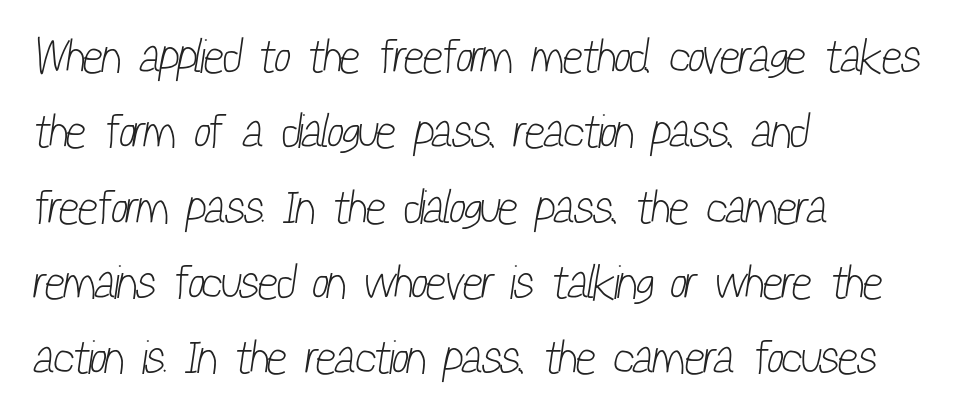
Q: Is the text bold? A: No.
Q: Is the typeface a serif or a sans-serif typeface? A: Sans-serif.
Q: Is the text underlined? A: No.
Q: How is the paragraph aligned? A: Left-aligned.
Q: Is the spacing between letters normal or unusually wide? A: Normal.
Q: Is the spacing between lines tight, normal or loose? A: Normal.
Q: Width (condensed, normal, or wide)? A: Condensed.
Q: Stroke contrast? A: Low.
Q: x-height? A: Medium.
Q: Monospaced? A: No.
